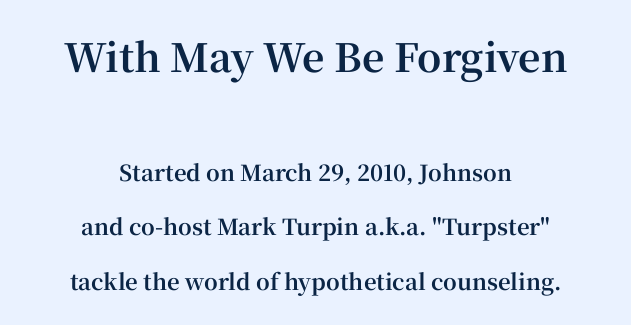
{"serif": "yes", "italic": "no", "bold": "yes", "weight": "bold", "width": "normal", "stroke_contrast": "high", "x_height": "medium", "monospaced": "no", "underline": "no", "align": "center", "line_spacing": "loose", "line_spacing_ratio": 2.48, "letter_spacing": "normal", "letter_spacing_em": 0.0, "larger_block": "first", "size_ratio": 1.77, "glyph_px": 39}
